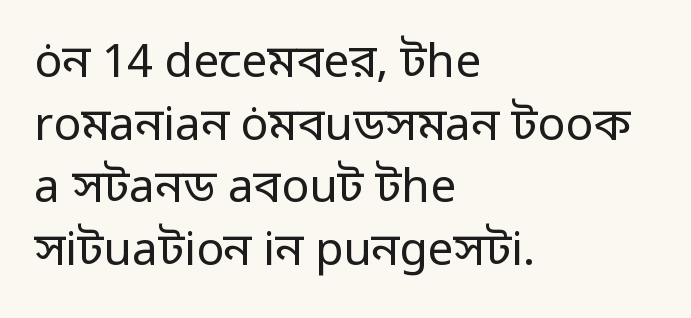
{"serif": "no", "italic": "no", "bold": "no", "weight": "regular", "width": "normal", "stroke_contrast": "low", "x_height": "medium", "monospaced": "no", "underline": "no", "align": "left", "line_spacing": "normal", "line_spacing_ratio": 1.36, "letter_spacing": "normal", "letter_spacing_em": 0.0, "glyph_px": 46}
